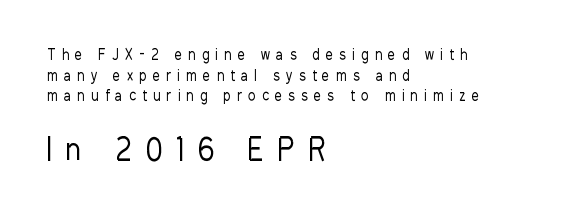
The image shows 30 px regular-weight, condensed sans-serif type, upright; set left-aligned, normal line spacing (1.48x), unusually wide letter spacing (+0.46 em), not underlined; the second (bottom) block is 2.14x larger; low stroke contrast and a medium x-height.
